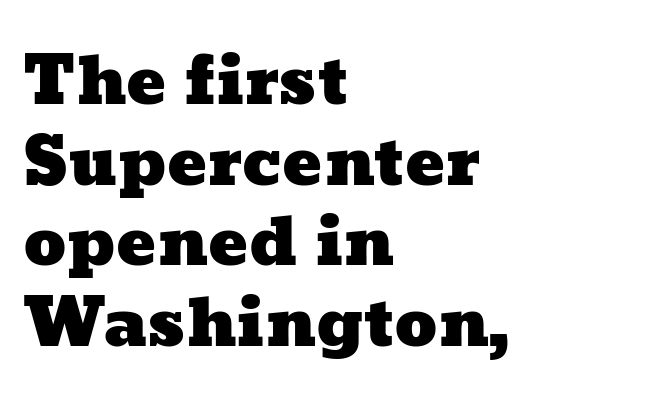
{"width": "wide", "stroke_contrast": "low", "x_height": "medium", "monospaced": "no", "underline": "no", "align": "left", "line_spacing_ratio": 1.22, "letter_spacing": "normal", "letter_spacing_em": 0.0, "glyph_px": 66}
